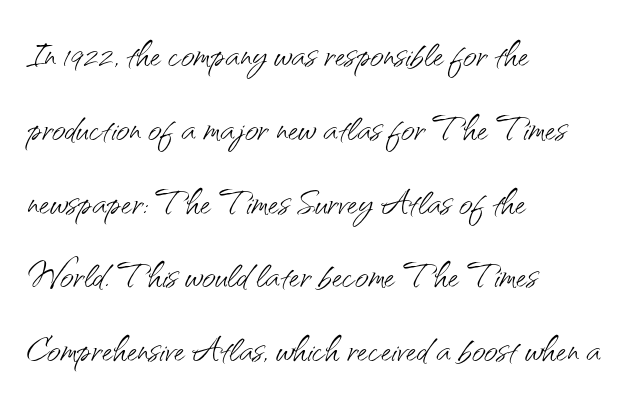
Notice how descenders clear the ascenders below comfortably — that's standard leading. You could call the tracking neutral — neither tight nor loose. Glance below the letters and you will spot only blank space. The rendering shows plain stroke endings on the letterforms — a sans-serif design.
